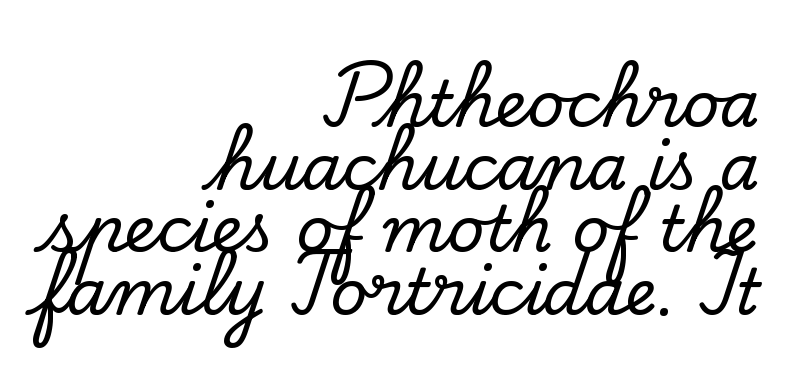
Q: Is the text italic (slanted)? A: Yes.
Q: Is the typeface a serif or a sans-serif typeface? A: Serif.
Q: Is the text underlined? A: No.
Q: How is the paragraph aligned? A: Right-aligned.
Q: Is the spacing between letters normal or unusually wide? A: Normal.
Q: Is the spacing between lines tight, normal or loose? A: Tight.
Q: Width (condensed, normal, or wide)? A: Normal.
Q: Stroke contrast? A: Low.
Q: x-height? A: Small.
Q: Monospaced? A: No.
